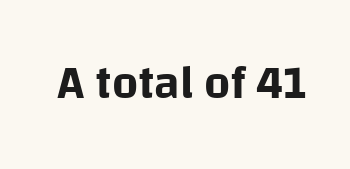
The image shows 46 px sans-serif type, upright; set normal letter spacing, not underlined; low stroke contrast and a large x-height.
